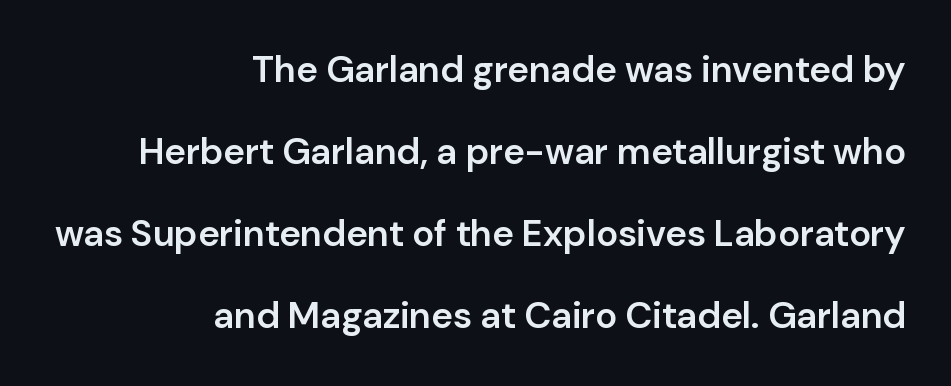
{"serif": "no", "italic": "no", "bold": "semi", "weight": "semibold", "width": "normal", "stroke_contrast": "low", "x_height": "medium", "monospaced": "no", "underline": "no", "align": "right", "line_spacing": "loose", "line_spacing_ratio": 2.22, "letter_spacing": "normal", "letter_spacing_em": 0.0, "glyph_px": 37}
